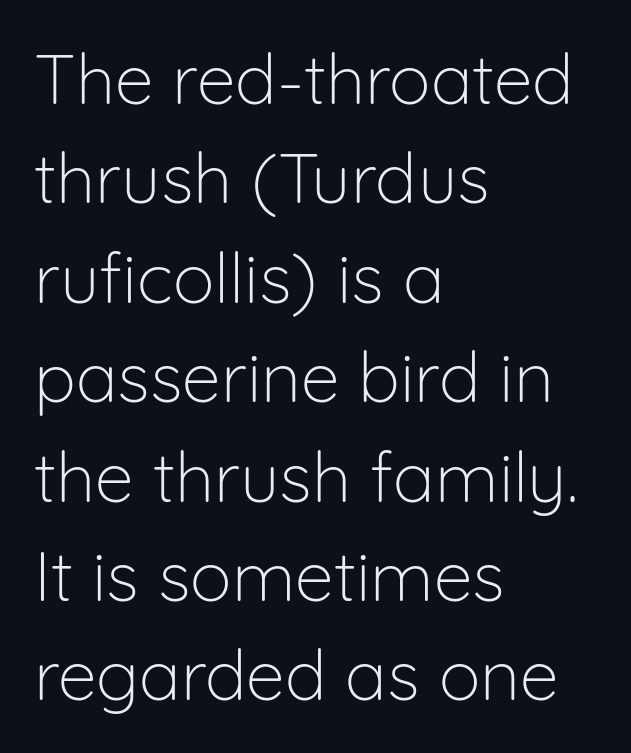
What's the leading like? Ordinary, nothing unusual. Inter-character spacing is left at the font's built-in metrics. Caption: face not bold, strokes unweighted. This rendering uses left alignment, leaving the right contour irregular.
